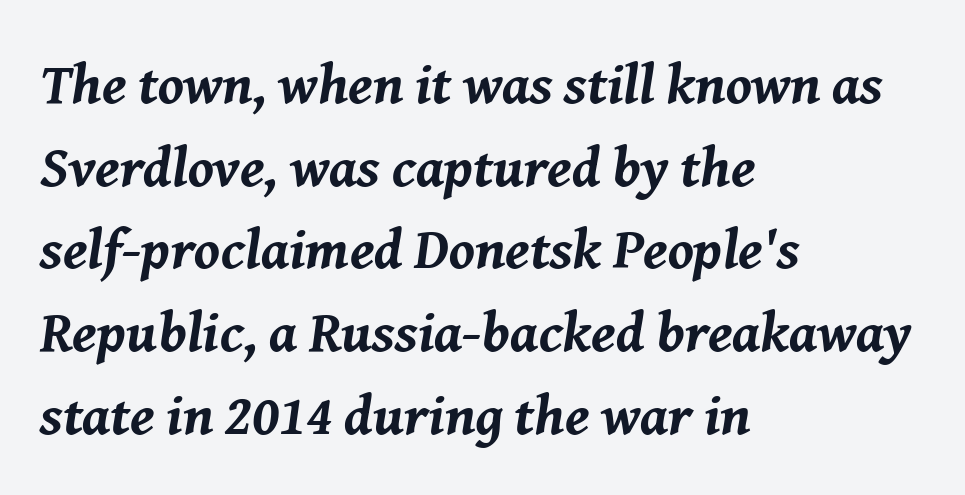
The passage shown is not underscored anywhere. Posture: slanted. Look at the tracking — it's just the regular setting, nothing added. Heavy, bold letterforms.
